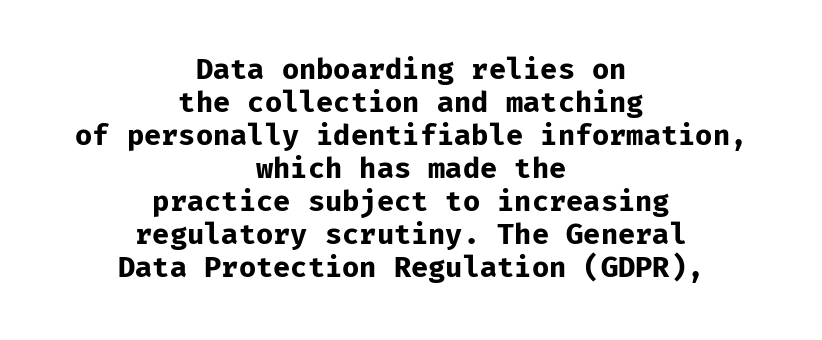
Here the designer chose a console-style face with uniform glyph widths. Underline: absent. Alignment: centered. Ordinary non-slanted type is in use. Nobody touched the tracking dial on this one. I'd call this a sans setting — the letters go barefoot.
